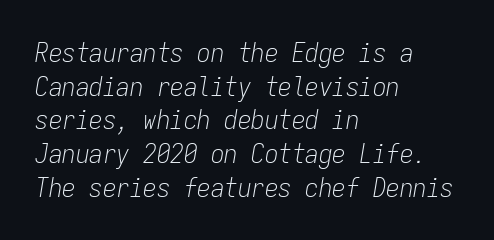
{"italic": "yes", "lean": "right", "slant_degrees": 9, "bold": "no", "underline": "no", "align": "left", "line_spacing": "normal", "line_spacing_ratio": 1.25, "letter_spacing": "normal", "letter_spacing_em": 0.0, "glyph_px": 27}
